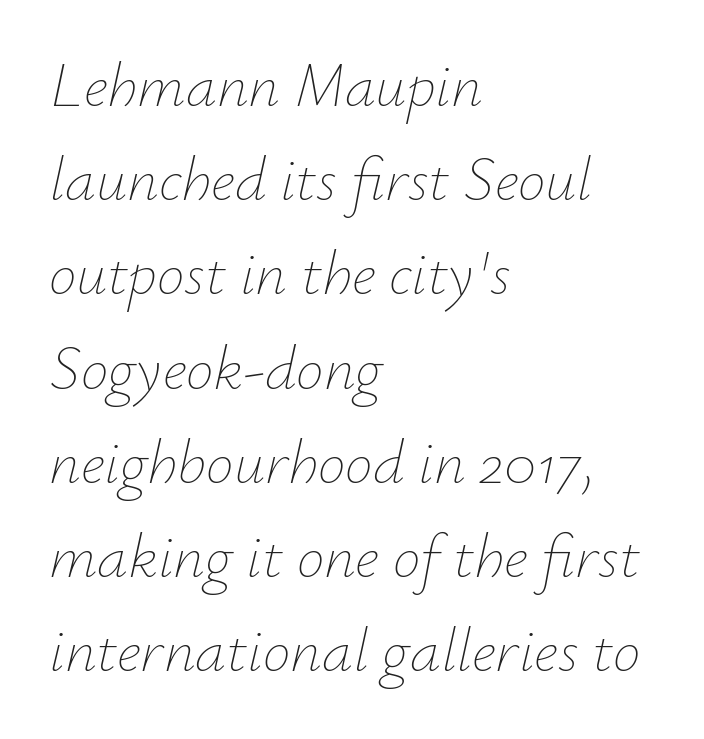
The image shows 62 px thin type, italic (leaning right); set left-aligned, normal line spacing (1.52x), normal letter spacing, not underlined; low stroke contrast and a small x-height.
